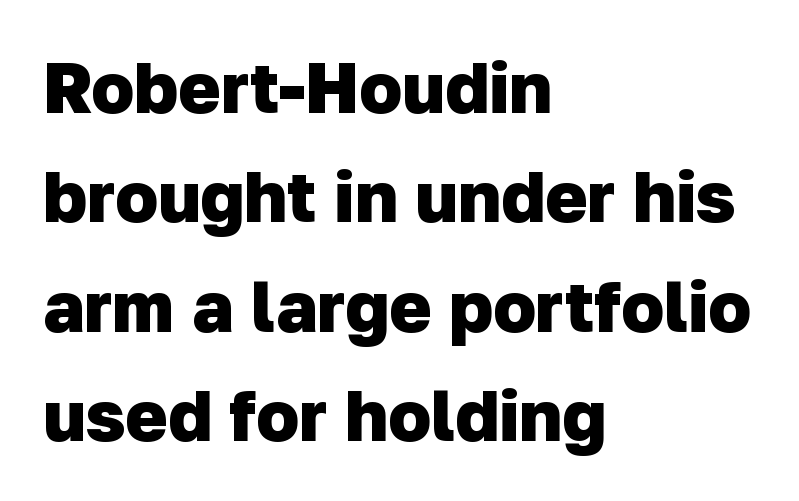
{"serif": "no", "bold": "yes", "weight": "heavy", "width": "normal", "stroke_contrast": "low", "x_height": "medium", "monospaced": "no", "underline": "no", "align": "left", "line_spacing": "normal", "line_spacing_ratio": 1.54, "letter_spacing": "normal", "letter_spacing_em": 0.0, "glyph_px": 71}
